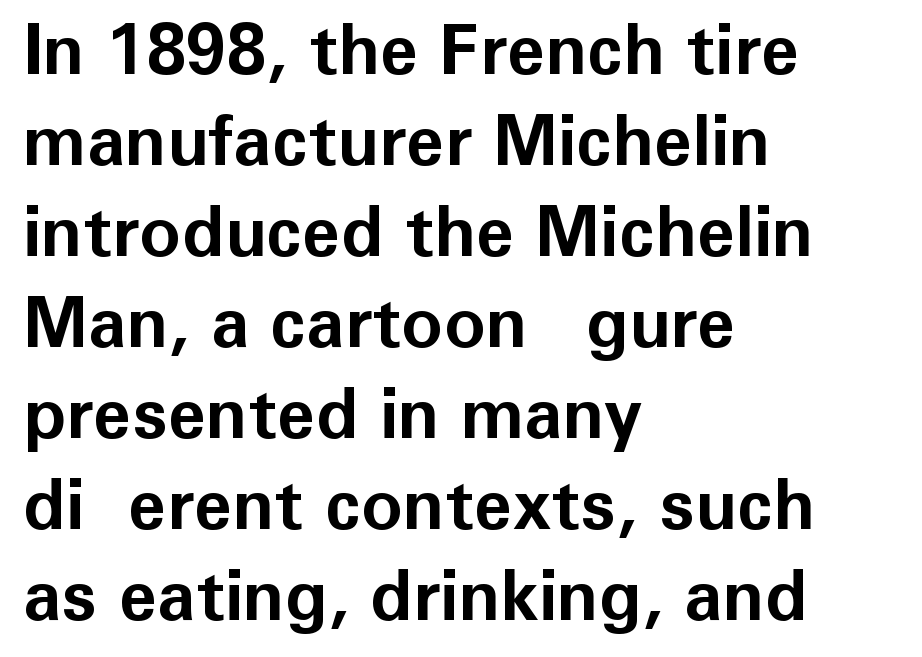
Note the varied advance widths — an 'i' is clearly narrower than an 'm'. I'd describe the lettering as bold — thick and assertive. A bare baseline throughout the passage. Ordinary non-slanted type is in use.
